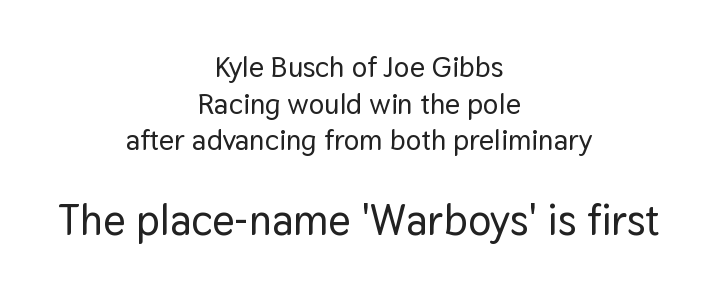
Q: Is the text italic (slanted)? A: No, it is upright.
Q: Is the typeface a serif or a sans-serif typeface? A: Sans-serif.
Q: Is the text underlined? A: No.
Q: How is the paragraph aligned? A: Centered.
Q: Is the spacing between letters normal or unusually wide? A: Normal.
Q: Is the spacing between lines tight, normal or loose? A: Normal.
Q: Which block of text is set in a larger size, the first (top) or the second (bottom)? A: The second (bottom) one.
Q: Width (condensed, normal, or wide)? A: Normal.
Q: Stroke contrast? A: Low.
Q: x-height? A: Medium.
Q: Monospaced? A: No.
